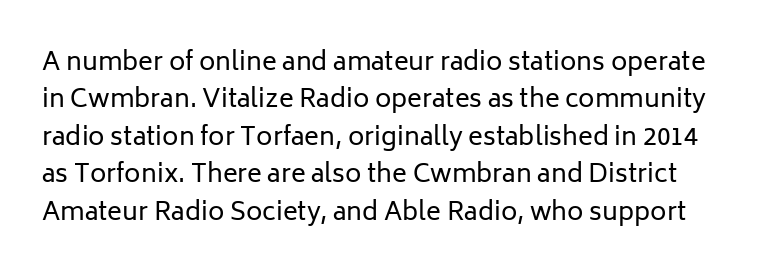
The image shows 25 px text type, upright; set normal line spacing (1.5x), normal letter spacing, not underlined.
